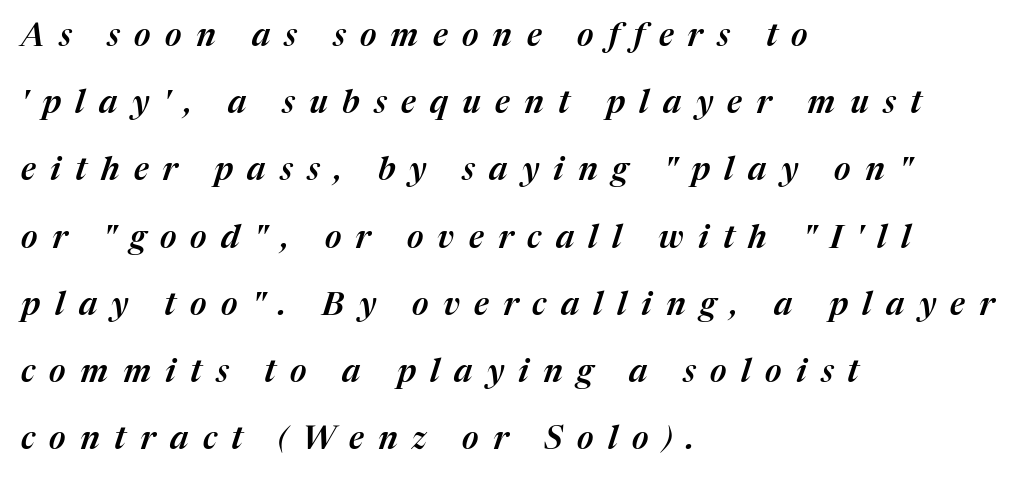
Style check: oblique. Note the varied advance widths — an 'i' is clearly narrower than an 'm'. The tracking jumps out immediately: characters are airy and widely separated. Leftover space on each line is placed entirely after the last word. The vertical gap from one line to the next is large.
